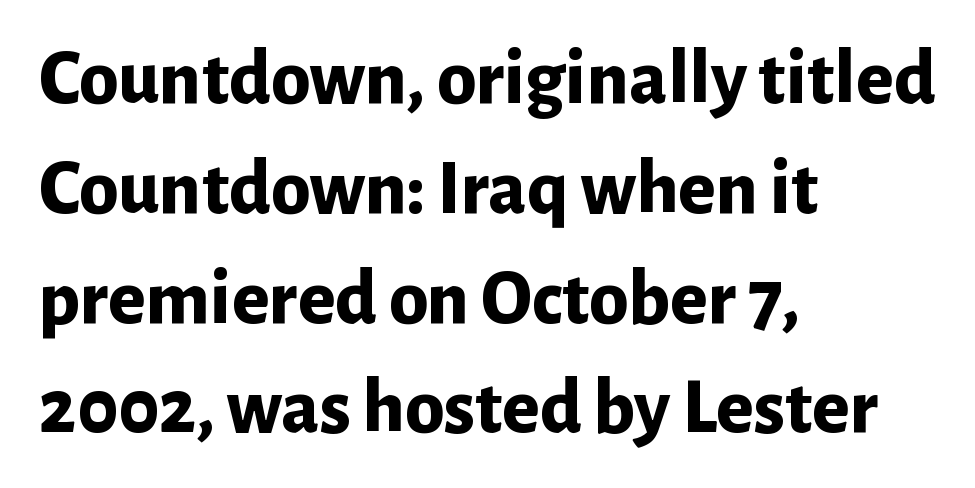
{"serif": "no", "italic": "no", "bold": "yes", "weight": "bold", "width": "normal", "stroke_contrast": "low", "x_height": "medium", "monospaced": "no", "underline": "no", "align": "left", "line_spacing": "normal", "line_spacing_ratio": 1.39, "letter_spacing": "normal", "letter_spacing_em": 0.0, "glyph_px": 79}
